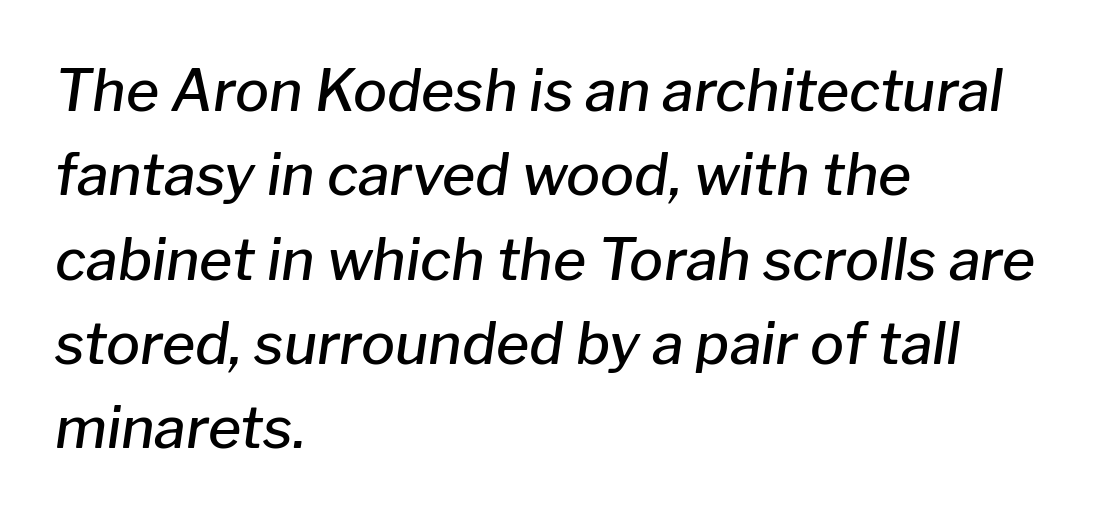
{"italic": "yes", "lean": "right", "slant_degrees": 8, "bold": "semi", "weight": "semibold", "width": "normal", "stroke_contrast": "low", "x_height": "medium", "monospaced": "no", "underline": "no", "align": "left", "line_spacing": "normal", "line_spacing_ratio": 1.48, "letter_spacing": "normal", "letter_spacing_em": 0.0, "glyph_px": 57}
